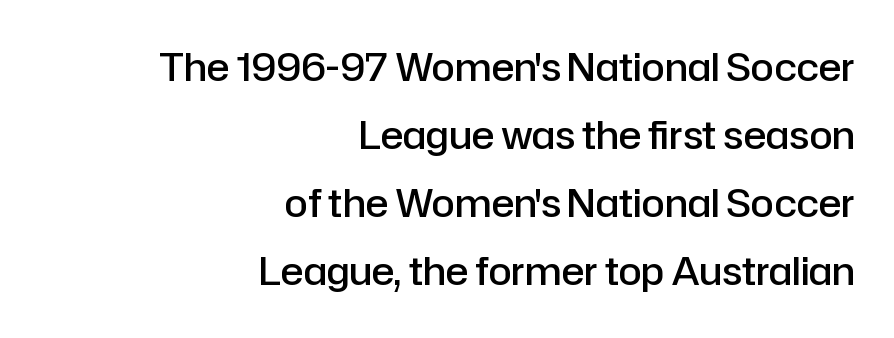
Proportional: the letters do not fall into vertical columns. Default kerning and tracking; the words read as compact shapes. Beneath every word, the page is bare. The passage shown is typeset with a sans-serif family. The type sits square on the baseline with zero lean. I'd describe the lettering as semibold — firm but not a full bold.
